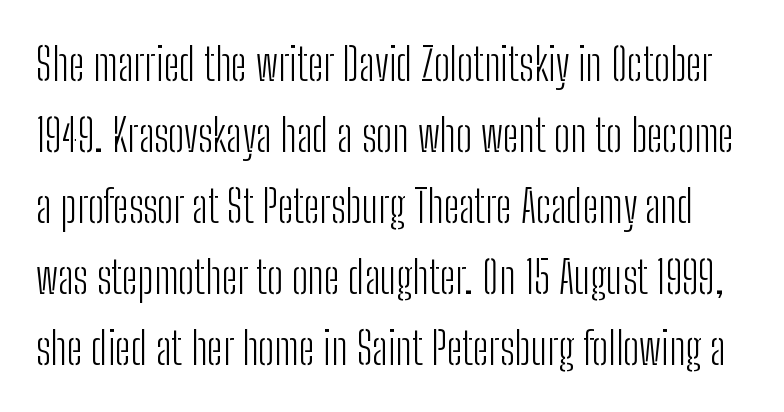
{"serif": "no", "italic": "no", "bold": "no", "weight": "light", "width": "condensed", "stroke_contrast": "low", "x_height": "medium", "monospaced": "no", "underline": "no", "line_spacing": "normal", "line_spacing_ratio": 1.58, "letter_spacing": "normal", "letter_spacing_em": 0.0, "glyph_px": 45}
